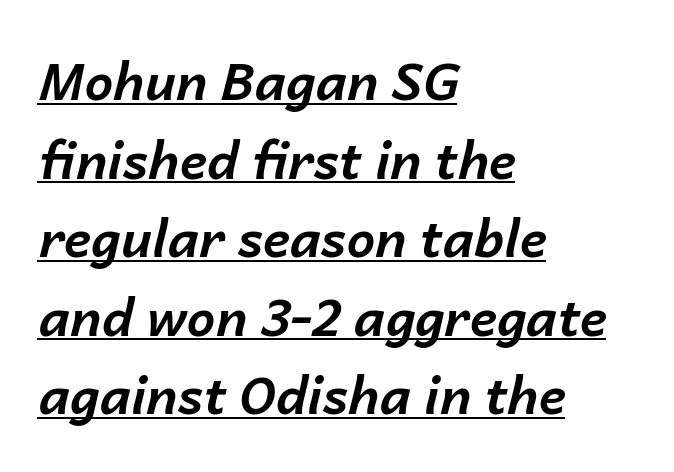
Is the block centered? No — it sits flush against the left margin. Yep, that's italic — everything's leaning. Spacing verdict: proportional, widths tailored to each character. Glance below the letters and you will spot a drawn line.
